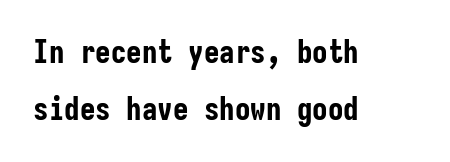
This sample has the even, mechanical cadence of fixed-width lettering. Which margin do the lines hug? The left one — the right edge is uneven. The tracking reads as untouched default to a designer's eye. As a designer I'd log this as weight 700, bold. Serifs: no, the terminals of the letterforms are clean. Rule under the text: the space is simply empty.
